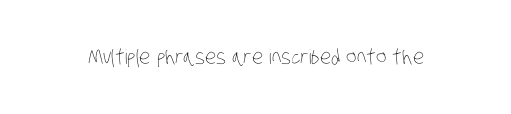
{"bold": "no", "underline": "no", "letter_spacing": "normal", "letter_spacing_em": 0.0, "glyph_px": 20}
